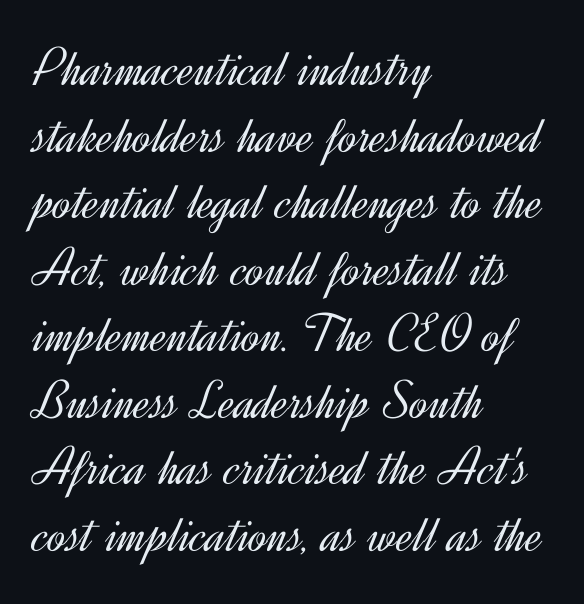
{"serif": "no", "bold": "no", "weight": "light", "width": "normal", "x_height": "small", "monospaced": "no", "underline": "no", "align": "left", "line_spacing_ratio": 1.21, "letter_spacing": "normal", "letter_spacing_em": 0.0, "glyph_px": 55}
